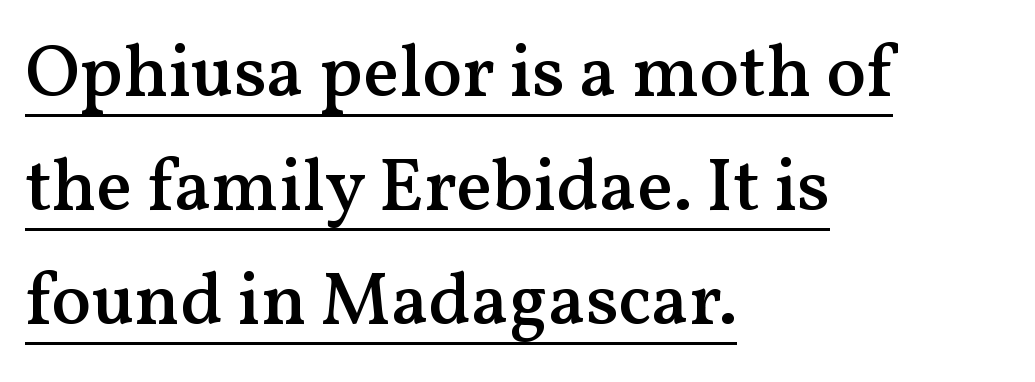
{"serif": "yes", "italic": "no", "bold": "semi", "weight": "semibold", "width": "normal", "stroke_contrast": "medium", "x_height": "medium", "monospaced": "no", "underline": "yes", "align": "left", "line_spacing": "normal", "line_spacing_ratio": 1.54, "letter_spacing": "normal", "letter_spacing_em": 0.0, "glyph_px": 74}
